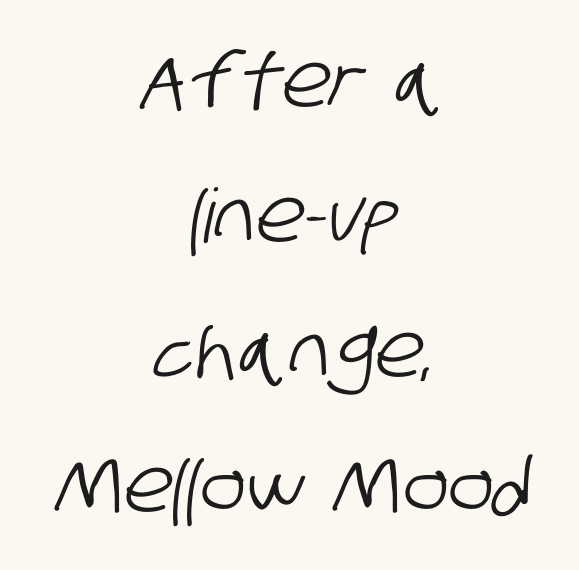
Q: Is the typeface a serif or a sans-serif typeface? A: Sans-serif.
Q: Is the text underlined? A: No.
Q: How is the paragraph aligned? A: Centered.
Q: Is the spacing between letters normal or unusually wide? A: Normal.
Q: Width (condensed, normal, or wide)? A: Condensed.
Q: Stroke contrast? A: Low.
Q: x-height? A: Large.
Q: Monospaced? A: No.
